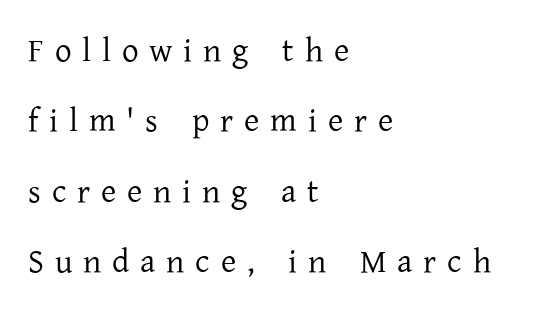
The image shows 33 px regular-weight serif type, upright; set left-aligned, loose line spacing (2.13x), unusually wide letter spacing (+0.33 em), not underlined; low stroke contrast and a medium x-height.
